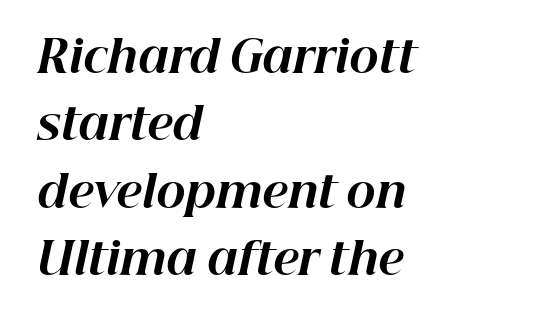
Q: Is the text bold? A: Yes.
Q: Is the text italic (slanted)? A: Yes, it leans right by about 12 degrees.
Q: Is the text underlined? A: No.
Q: How is the paragraph aligned? A: Left-aligned.
Q: Is the spacing between letters normal or unusually wide? A: Normal.
Q: Is the spacing between lines tight, normal or loose? A: Normal.
Q: Width (condensed, normal, or wide)? A: Normal.
Q: Stroke contrast? A: High.
Q: x-height? A: Medium.
Q: Monospaced? A: No.
